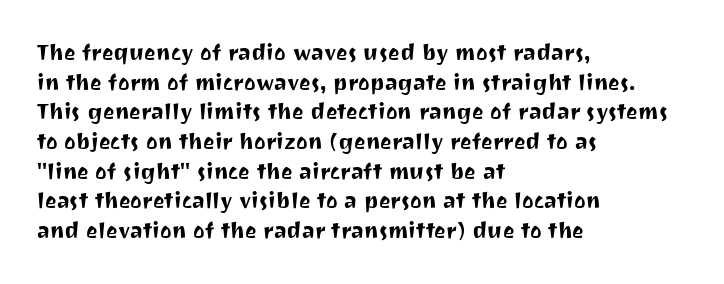
The image shows 22 px text type, upright; set left-aligned, normal line spacing (1.35x), normal letter spacing, not underlined.
